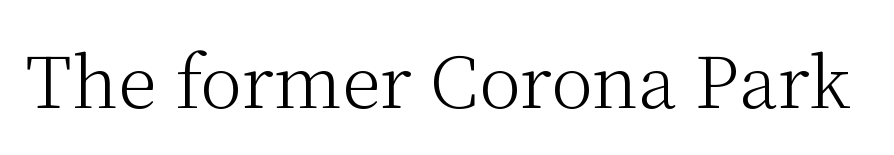
The image shows 71 px light serif type, upright; set normal letter spacing, not underlined; medium stroke contrast and a medium x-height.
